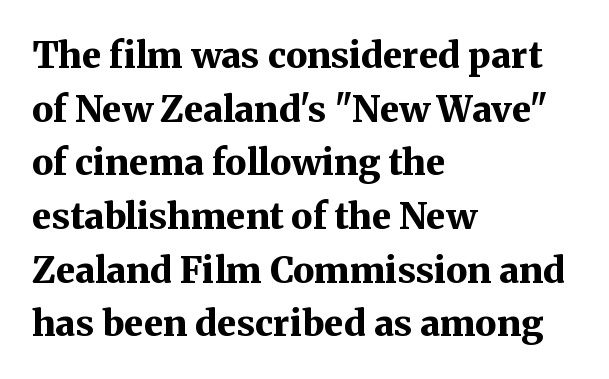
The image shows 36 px bold serif type, upright; set left-aligned, normal line spacing (1.49x), normal letter spacing, not underlined; medium stroke contrast and a medium x-height.
